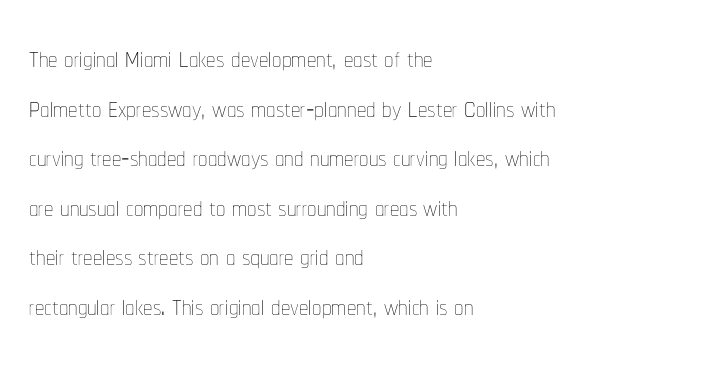
{"italic": "no", "bold": "no", "weight": "thin", "width": "condensed", "stroke_contrast": "low", "x_height": "medium", "monospaced": "no", "underline": "no", "align": "left", "line_spacing": "normal", "line_spacing_ratio": 1.34, "letter_spacing": "normal", "letter_spacing_em": 0.0, "glyph_px": 37}
